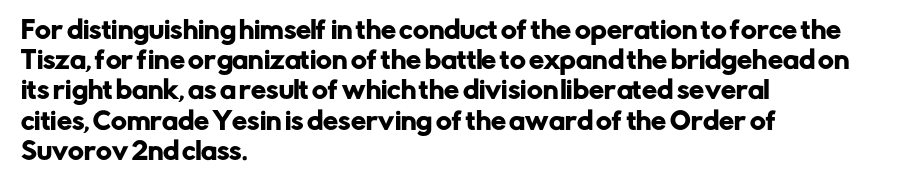
Q: Is the text italic (slanted)? A: No, it is upright.
Q: Is the text underlined? A: No.
Q: How is the paragraph aligned? A: Left-aligned.
Q: Is the spacing between letters normal or unusually wide? A: Normal.
Q: Is the spacing between lines tight, normal or loose? A: Normal.
